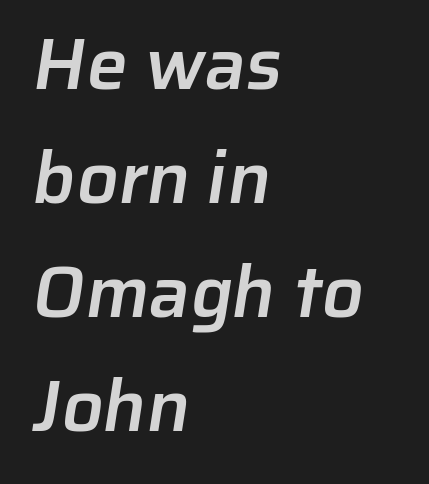
The image shows 73 px semibold sans-serif type; set left-aligned, normal line spacing (1.56x), normal letter spacing, not underlined; low stroke contrast and a medium x-height.
